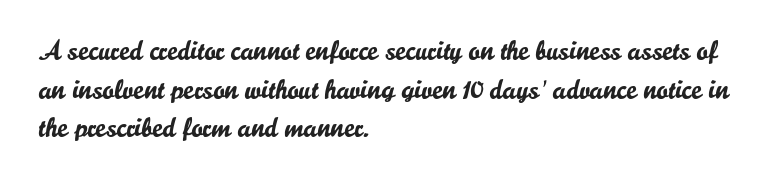
Typographically, this falls in the sans-serif category. Left-aligned paragraph, ragged on the right. The vertical gap from one line to the next is medium. Think of a printed novel: that variable character pitch is what you see here.
